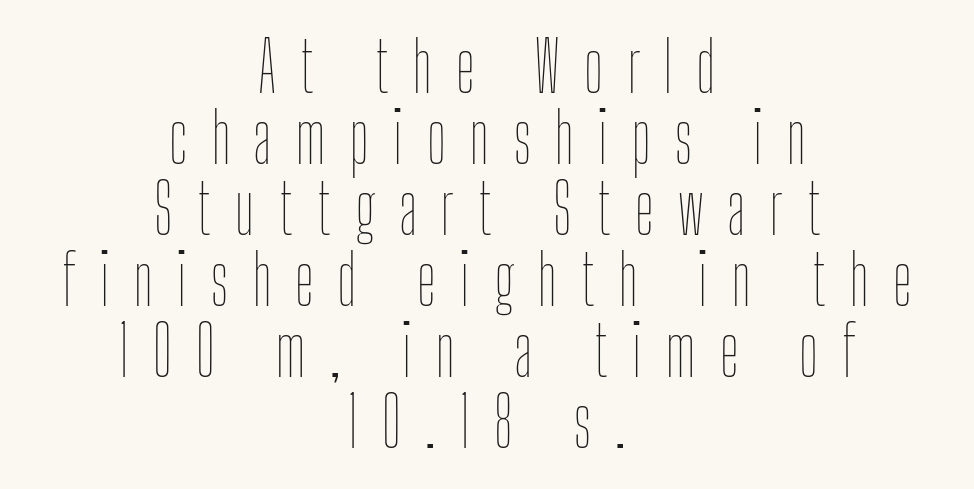
Q: Is the text bold? A: No.
Q: Is the text italic (slanted)? A: No, it is upright.
Q: Is the text underlined? A: No.
Q: How is the paragraph aligned? A: Centered.
Q: Is the spacing between letters normal or unusually wide? A: Unusually wide.
Q: Is the spacing between lines tight, normal or loose? A: Tight.
Q: Width (condensed, normal, or wide)? A: Condensed.
Q: Stroke contrast? A: Low.
Q: x-height? A: Medium.
Q: Monospaced? A: No.
